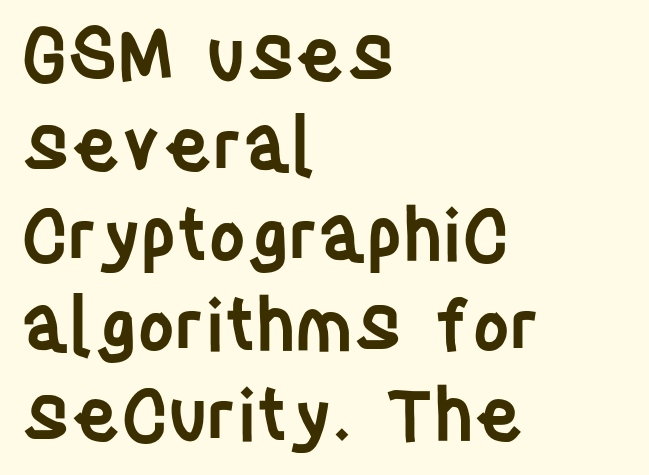
The image shows 72 px semibold, condensed sans-serif type, upright; set left-aligned, normal line spacing (1.25x), normal letter spacing, not underlined; low stroke contrast and a large x-height.
